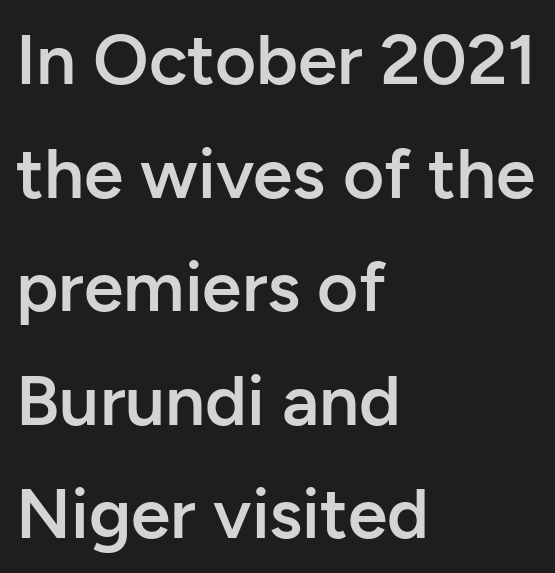
{"serif": "no", "italic": "no", "bold": "semi", "weight": "semibold", "width": "normal", "stroke_contrast": "low", "x_height": "medium", "monospaced": "no", "underline": "no", "align": "left", "line_spacing": "normal", "line_spacing_ratio": 1.6, "letter_spacing": "normal", "letter_spacing_em": 0.0, "glyph_px": 71}
